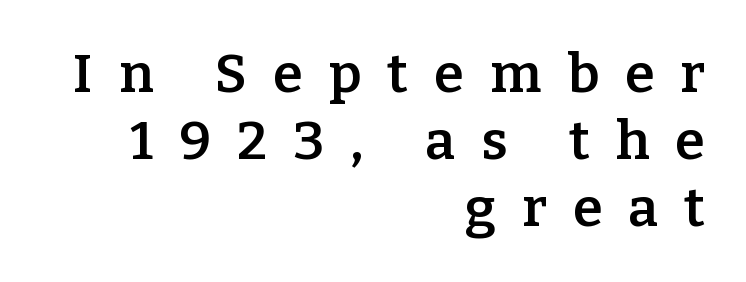
Q: Is the text bold? A: Semi-bold.
Q: Is the text italic (slanted)? A: No, it is upright.
Q: Is the typeface a serif or a sans-serif typeface? A: Serif.
Q: Is the text underlined? A: No.
Q: How is the paragraph aligned? A: Right-aligned.
Q: Is the spacing between letters normal or unusually wide? A: Unusually wide.
Q: Width (condensed, normal, or wide)? A: Normal.
Q: Stroke contrast? A: Low.
Q: x-height? A: Medium.
Q: Monospaced? A: No.
